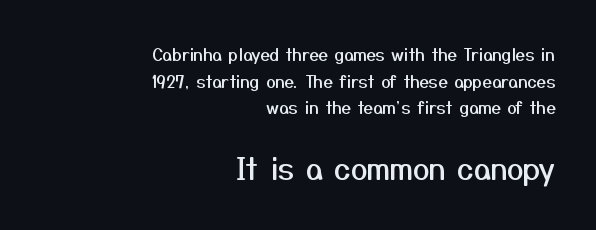
The face used here is proportionally spaced, like ordinary book or web type. Posture: straight, roman, zero tilt. Vertically, the passage feels balanced, rows spaced as you'd expect. Examine the stroke ends and you'll find no serifs.
